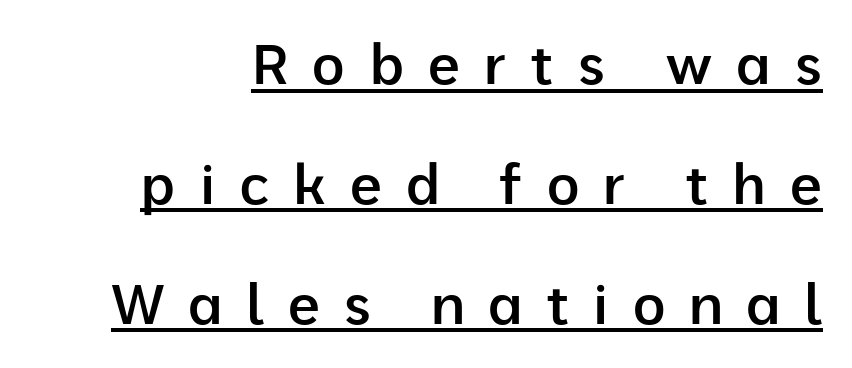
Caption: expanded tracking, letters set apart. A fair bit of extra ink — the face is semibold, not bold. The rendering uses the underline text-decoration. What's the leading like? Stretched, with rows far apart.
